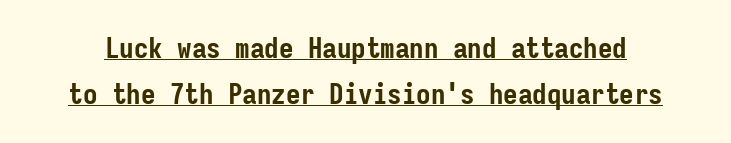
Q: Is the text bold? A: Yes.
Q: Is the text italic (slanted)? A: No, it is upright.
Q: Is the typeface a serif or a sans-serif typeface? A: Sans-serif.
Q: Is the text underlined? A: Yes.
Q: Is the spacing between letters normal or unusually wide? A: Normal.
Q: Is the spacing between lines tight, normal or loose? A: Normal.
Q: Width (condensed, normal, or wide)? A: Condensed.
Q: Stroke contrast? A: Low.
Q: x-height? A: Medium.
Q: Monospaced? A: Yes.
